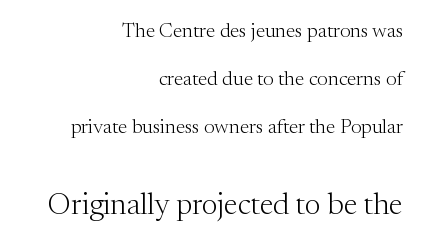
Q: Is the text bold? A: No.
Q: Is the text italic (slanted)? A: No, it is upright.
Q: Is the typeface a serif or a sans-serif typeface? A: Serif.
Q: Is the text underlined? A: No.
Q: How is the paragraph aligned? A: Right-aligned.
Q: Is the spacing between letters normal or unusually wide? A: Normal.
Q: Is the spacing between lines tight, normal or loose? A: Loose.
Q: Which block of text is set in a larger size, the first (top) or the second (bottom)? A: The second (bottom) one.
Q: Width (condensed, normal, or wide)? A: Normal.
Q: Stroke contrast? A: Medium.
Q: x-height? A: Medium.
Q: Monospaced? A: No.
